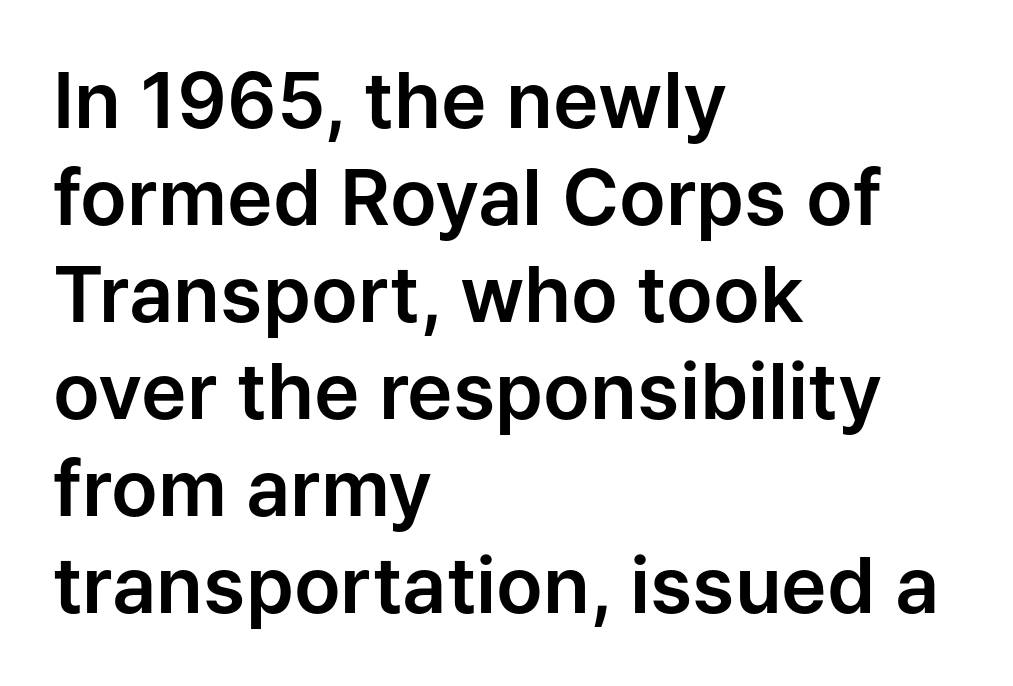
The image shows 77 px sans-serif type, upright; set left-aligned, normal line spacing (1.26x), normal letter spacing, not underlined; low stroke contrast and a medium x-height.
